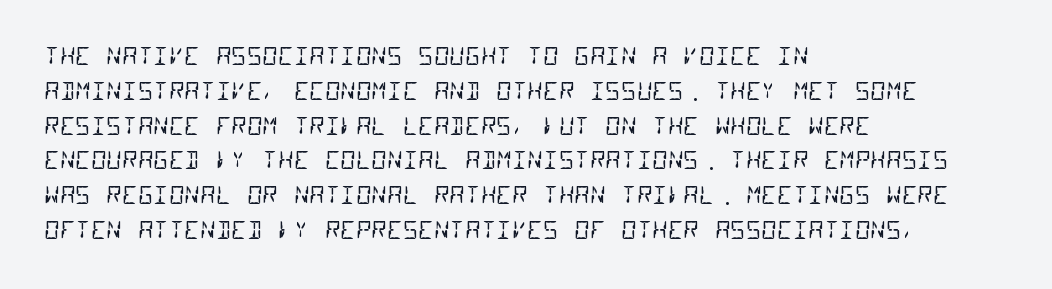
The image shows 24 px text type; set left-aligned, normal line spacing (1.45x), normal letter spacing, not underlined.
